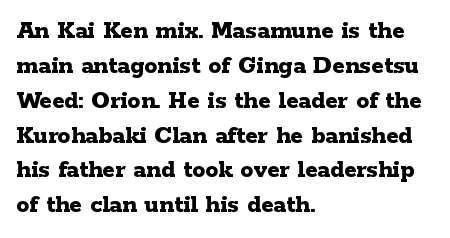
{"italic": "no", "bold": "yes", "underline": "no", "align": "left", "line_spacing": "normal", "line_spacing_ratio": 1.34, "letter_spacing": "normal", "letter_spacing_em": 0.0, "glyph_px": 26}
